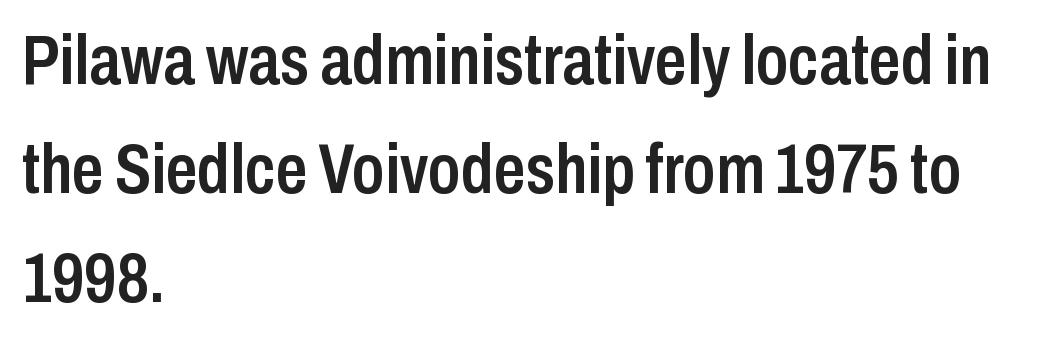
{"serif": "no", "italic": "no", "bold": "semi", "weight": "semibold", "width": "condensed", "stroke_contrast": "low", "x_height": "medium", "monospaced": "no", "underline": "no", "align": "left", "line_spacing": "normal", "line_spacing_ratio": 1.56, "letter_spacing": "normal", "letter_spacing_em": 0.0, "glyph_px": 70}
